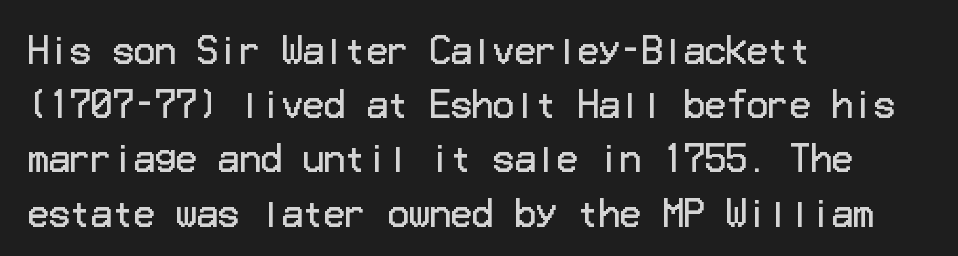
Q: Is the text bold? A: No.
Q: Is the text italic (slanted)? A: No, it is upright.
Q: Is the typeface a serif or a sans-serif typeface? A: Sans-serif.
Q: Is the text underlined? A: No.
Q: How is the paragraph aligned? A: Left-aligned.
Q: Is the spacing between letters normal or unusually wide? A: Normal.
Q: Is the spacing between lines tight, normal or loose? A: Normal.
Q: Width (condensed, normal, or wide)? A: Normal.
Q: Stroke contrast? A: Low.
Q: x-height? A: Medium.
